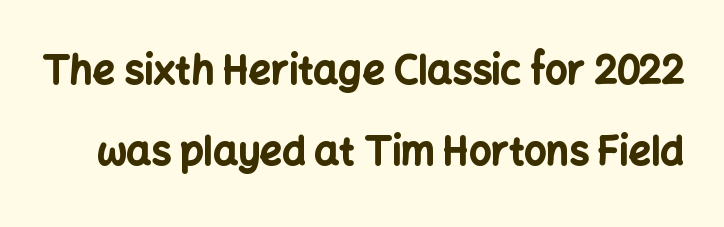
{"serif": "no", "italic": "no", "bold": "yes", "weight": "bold", "width": "normal", "stroke_contrast": "low", "x_height": "medium", "monospaced": "no", "underline": "no", "line_spacing": "loose", "line_spacing_ratio": 2.08, "letter_spacing": "normal", "letter_spacing_em": 0.0, "glyph_px": 39}
